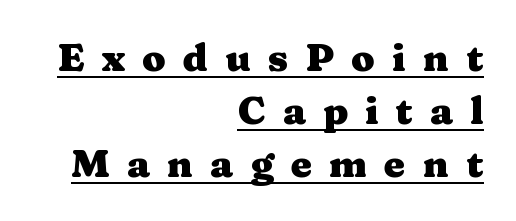
The image shows 38 px heavy, wide serif type, upright; set right-aligned, normal line spacing (1.4x), unusually wide letter spacing (+0.45 em), underlined; medium stroke contrast and a medium x-height.
